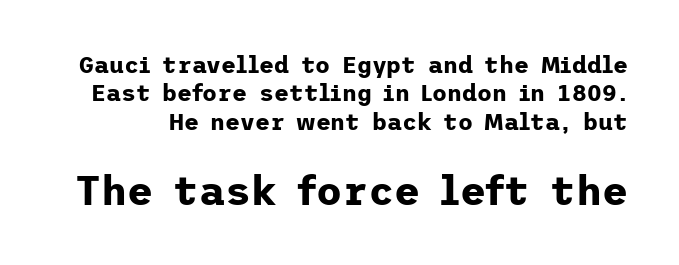
Q: Is the text bold? A: Yes.
Q: Is the text italic (slanted)? A: No, it is upright.
Q: Is the typeface a serif or a sans-serif typeface? A: Sans-serif.
Q: Is the text underlined? A: No.
Q: Is the spacing between letters normal or unusually wide? A: Normal.
Q: Which block of text is set in a larger size, the first (top) or the second (bottom)? A: The second (bottom) one.
Q: Width (condensed, normal, or wide)? A: Normal.
Q: Stroke contrast? A: Low.
Q: x-height? A: Medium.
